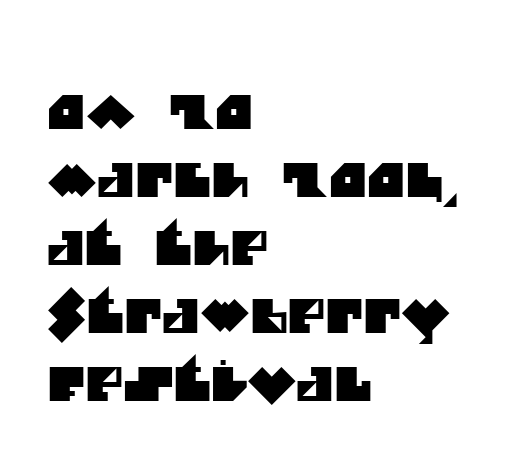
The image shows 46 px sans-serif type; set left-aligned, normal line spacing (1.48x), normal letter spacing, not underlined; medium stroke contrast and a large x-height.
